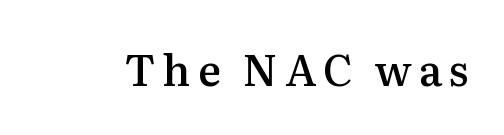
The image shows 43 px semibold serif type, upright; set not underlined; medium stroke contrast and a medium x-height.
